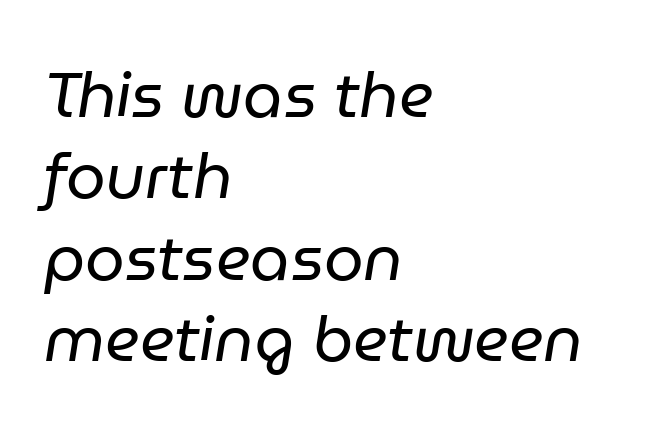
Q: Is the text bold? A: No.
Q: Is the text italic (slanted)? A: Yes, it leans right by about 9 degrees.
Q: Is the text underlined? A: No.
Q: How is the paragraph aligned? A: Left-aligned.
Q: Is the spacing between letters normal or unusually wide? A: Normal.
Q: Is the spacing between lines tight, normal or loose? A: Normal.
Q: Width (condensed, normal, or wide)? A: Normal.
Q: Stroke contrast? A: Low.
Q: x-height? A: Medium.
Q: Monospaced? A: No.
